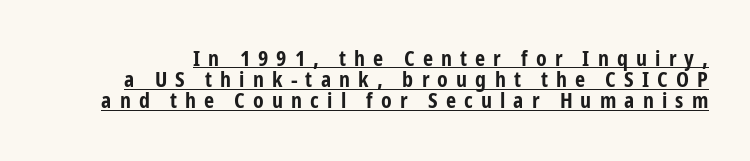
{"italic": "no", "bold": "yes", "underline": "yes", "line_spacing": "tight", "line_spacing_ratio": 0.96, "letter_spacing": "wide", "letter_spacing_em": 0.37, "glyph_px": 22}
